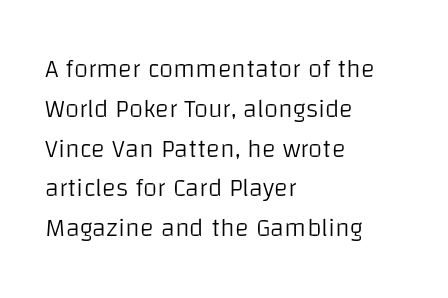
{"italic": "no", "bold": "no", "underline": "no", "align": "left", "line_spacing": "normal", "line_spacing_ratio": 1.53, "letter_spacing": "normal", "letter_spacing_em": 0.0, "glyph_px": 26}
